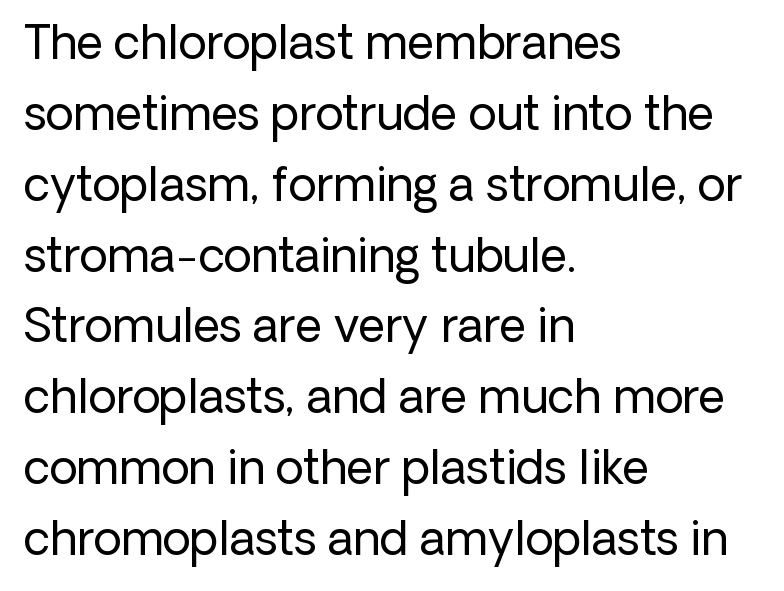
{"serif": "no", "italic": "no", "bold": "no", "weight": "regular", "width": "normal", "stroke_contrast": "low", "x_height": "medium", "monospaced": "no", "underline": "no", "align": "left", "line_spacing": "normal", "line_spacing_ratio": 1.54, "letter_spacing": "normal", "letter_spacing_em": 0.0, "glyph_px": 46}
